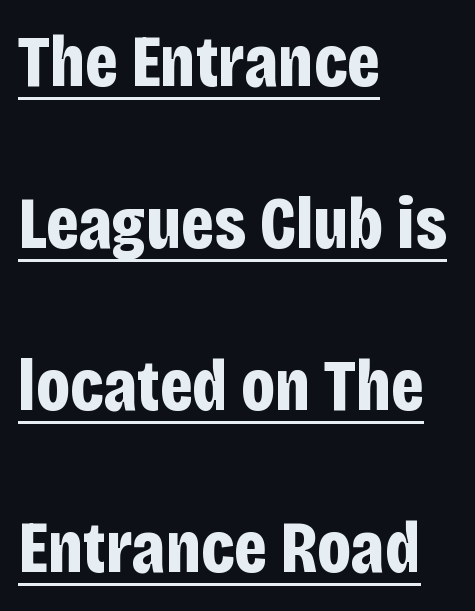
{"serif": "no", "italic": "no", "bold": "yes", "weight": "bold", "width": "condensed", "stroke_contrast": "low", "x_height": "large", "monospaced": "no", "underline": "yes", "align": "left", "line_spacing": "loose", "line_spacing_ratio": 2.22, "letter_spacing": "normal", "letter_spacing_em": 0.0, "glyph_px": 73}
